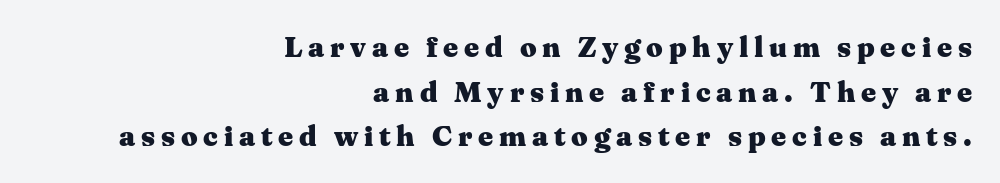
{"serif": "yes", "italic": "no", "bold": "yes", "weight": "heavy", "width": "wide", "stroke_contrast": "medium", "x_height": "medium", "monospaced": "no", "underline": "no", "align": "right", "line_spacing": "normal", "line_spacing_ratio": 1.54, "letter_spacing": "wide", "letter_spacing_em": 0.2, "glyph_px": 29}
